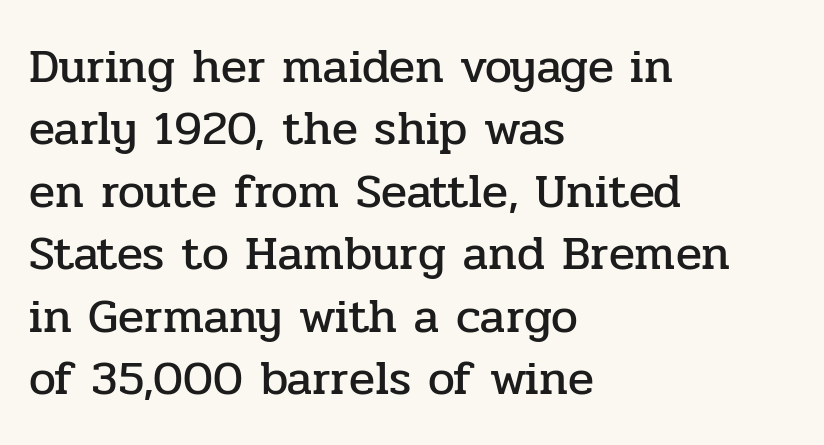
{"serif": "yes", "italic": "no", "width": "normal", "stroke_contrast": "low", "x_height": "medium", "monospaced": "no", "underline": "no", "align": "left", "line_spacing": "normal", "line_spacing_ratio": 1.3, "letter_spacing": "normal", "letter_spacing_em": 0.0, "glyph_px": 48}
